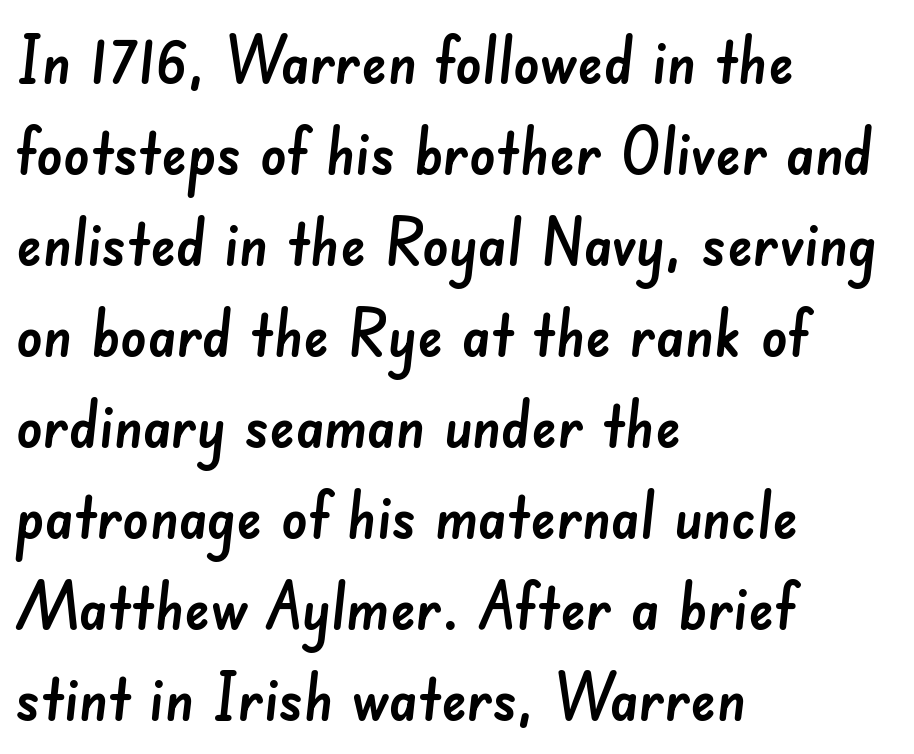
The image shows 65 px sans-serif type; set left-aligned, normal line spacing (1.4x), normal letter spacing, not underlined; low stroke contrast and a small x-height.
